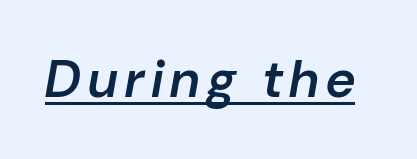
This sample has the flowing, uneven cadence of proportional lettering. Look at the stroke-to-counter ratio: somewhat heavy, a semibold. The string is rendered with underlining switched on. Posture: slanted.
